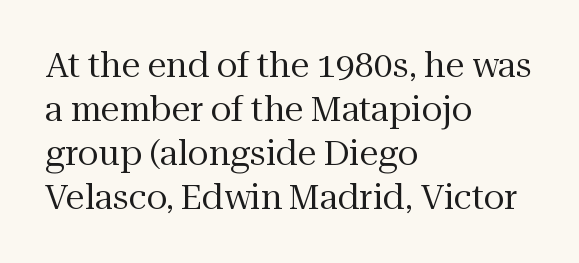
Q: Is the text bold? A: No.
Q: Is the text italic (slanted)? A: No, it is upright.
Q: Is the typeface a serif or a sans-serif typeface? A: Serif.
Q: Is the text underlined? A: No.
Q: How is the paragraph aligned? A: Left-aligned.
Q: Is the spacing between letters normal or unusually wide? A: Normal.
Q: Is the spacing between lines tight, normal or loose? A: Normal.
Q: Width (condensed, normal, or wide)? A: Normal.
Q: Stroke contrast? A: Medium.
Q: x-height? A: Medium.
Q: Monospaced? A: No.
